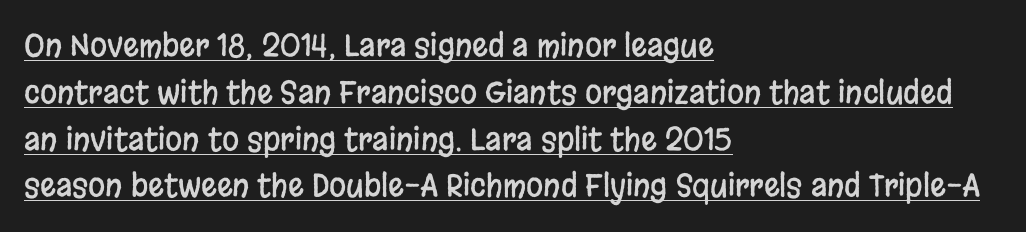
{"serif": "no", "italic": "no", "width": "condensed", "stroke_contrast": "low", "x_height": "large", "monospaced": "no", "underline": "yes", "align": "left", "line_spacing": "normal", "line_spacing_ratio": 1.51, "letter_spacing": "normal", "letter_spacing_em": 0.0, "glyph_px": 31}
